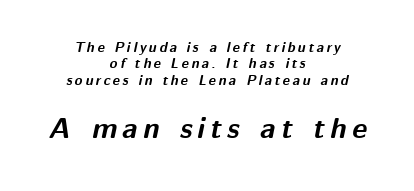
The image shows 29 px bold type, italic (leaning right); set centered, line spacing 1.17x, not underlined; the second (bottom) block is 2.07x larger; medium stroke contrast and a medium x-height.
